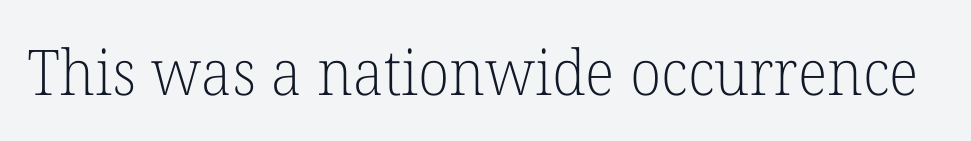
The image shows 63 px light serif type, upright; set normal letter spacing, not underlined; low stroke contrast and a medium x-height.
